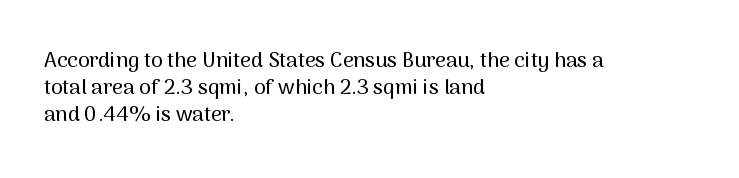
Q: Is the text italic (slanted)? A: No, it is upright.
Q: Is the text underlined? A: No.
Q: How is the paragraph aligned? A: Left-aligned.
Q: Is the spacing between letters normal or unusually wide? A: Normal.
Q: Is the spacing between lines tight, normal or loose? A: Normal.
